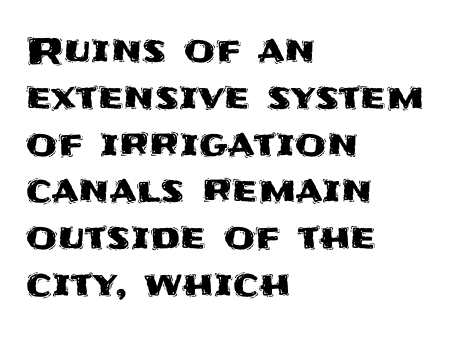
The image shows 36 px sans-serif type, upright; set left-aligned, normal line spacing (1.3x), normal letter spacing, not underlined; medium stroke contrast and a large x-height.
